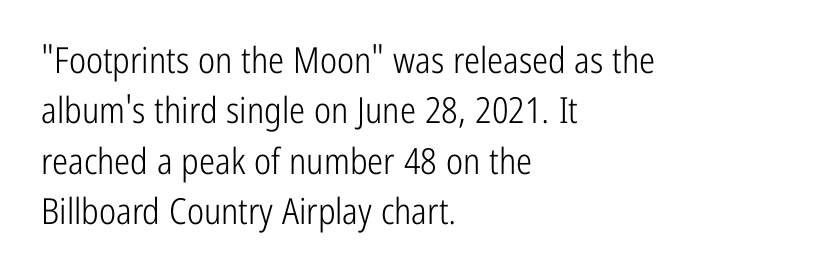
Unmarked baselines from the first word to the last. In terms of letterspacing, this is plain default setting. The characters are drawn with everyday or finer stroke widths. The face used here is proportionally spaced, like ordinary book or web type.
